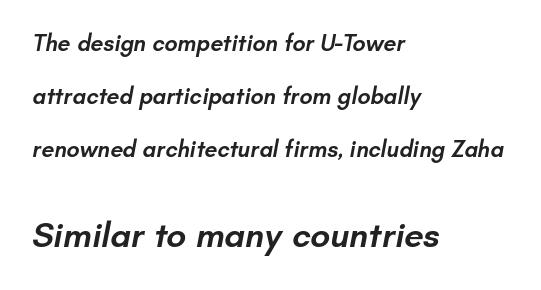
The image shows 35 px semibold sans-serif type; set left-aligned, loose line spacing (2.31x), normal letter spacing, not underlined; the second (bottom) block is 1.52x larger; low stroke contrast and a small x-height.
